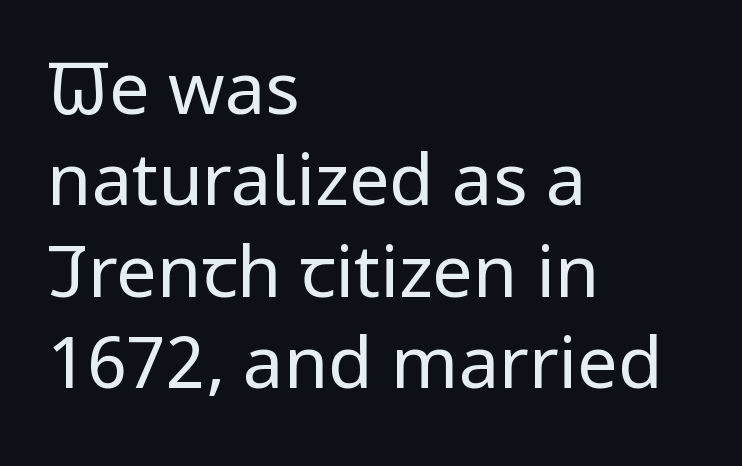
Q: Is the text bold? A: No.
Q: Is the text italic (slanted)? A: No, it is upright.
Q: Is the typeface a serif or a sans-serif typeface? A: Sans-serif.
Q: Is the text underlined? A: No.
Q: How is the paragraph aligned? A: Left-aligned.
Q: Is the spacing between letters normal or unusually wide? A: Normal.
Q: Is the spacing between lines tight, normal or loose? A: Normal.
Q: Width (condensed, normal, or wide)? A: Condensed.
Q: Stroke contrast? A: Low.
Q: x-height? A: Large.
Q: Monospaced? A: No.
